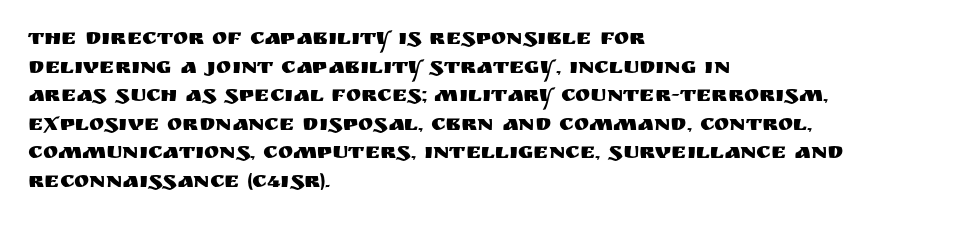
Q: Is the text italic (slanted)? A: No, it is upright.
Q: Is the text underlined? A: No.
Q: How is the paragraph aligned? A: Left-aligned.
Q: Is the spacing between letters normal or unusually wide? A: Normal.
